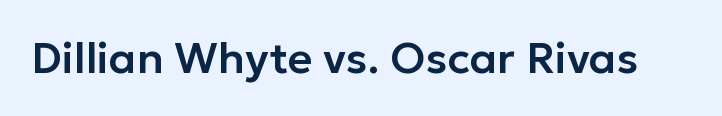
The image shows 43 px sans-serif type, upright; set normal letter spacing, not underlined; low stroke contrast and a medium x-height.
